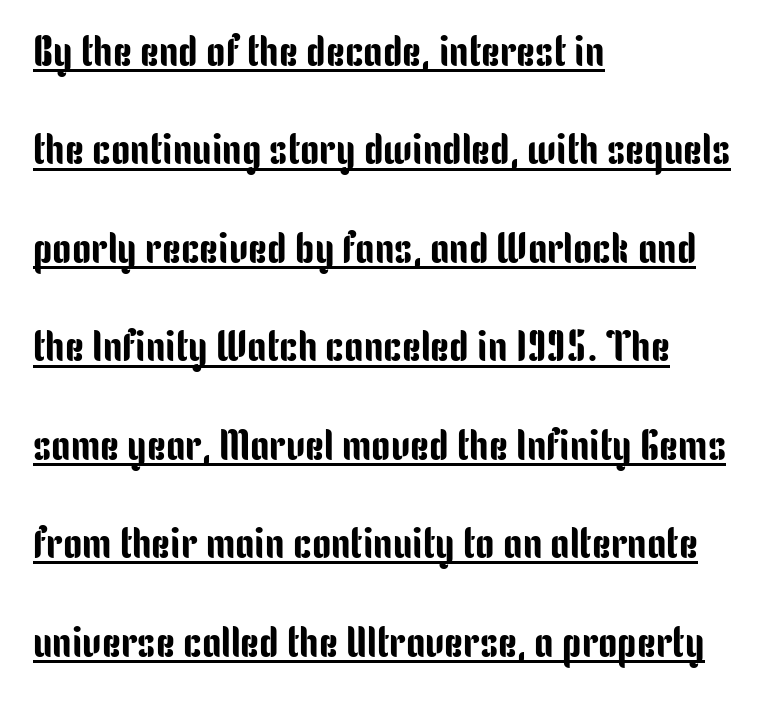
The image shows 43 px condensed sans-serif type, upright; set left-aligned, loose line spacing (2.29x), normal letter spacing, underlined; low stroke contrast and a medium x-height.
